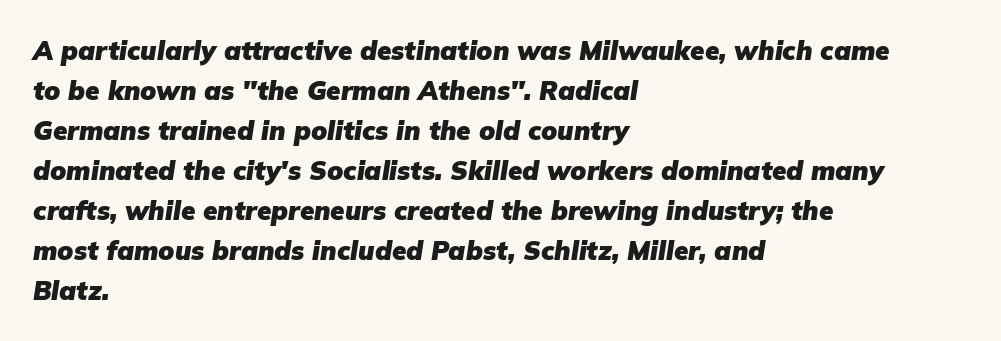
Q: Is the text bold? A: Yes.
Q: Is the text italic (slanted)? A: Yes, it leans right by about 9 degrees.
Q: Is the text underlined? A: No.
Q: How is the paragraph aligned? A: Left-aligned.
Q: Is the spacing between letters normal or unusually wide? A: Normal.
Q: Is the spacing between lines tight, normal or loose? A: Normal.
